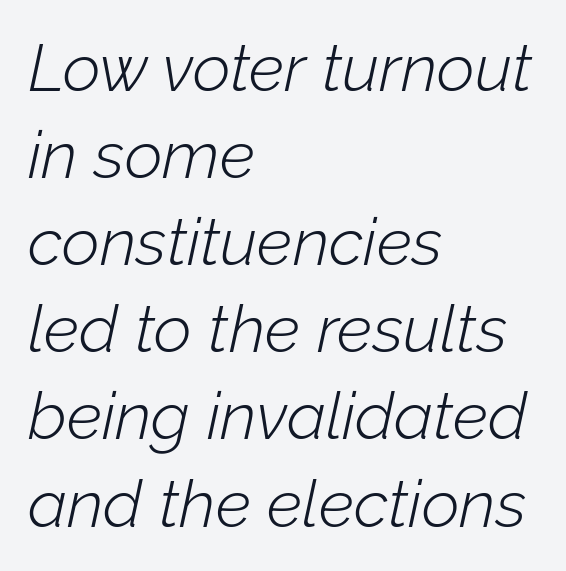
The image shows 66 px light type, italic (leaning right); set left-aligned, normal line spacing (1.32x), normal letter spacing, not underlined; low stroke contrast and a medium x-height.
